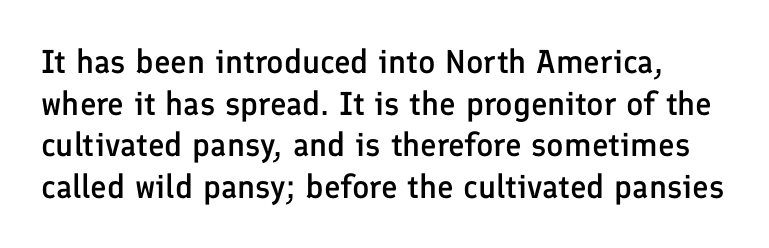
The image shows 33 px semibold sans-serif type, upright; set normal line spacing (1.26x), normal letter spacing, not underlined; low stroke contrast and a medium x-height.
